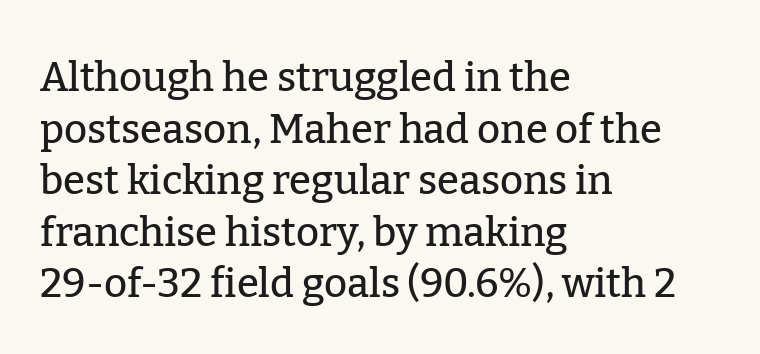
{"serif": "yes", "italic": "no", "width": "normal", "stroke_contrast": "low", "x_height": "medium", "monospaced": "no", "underline": "no", "align": "left", "line_spacing": "normal", "line_spacing_ratio": 1.29, "letter_spacing": "normal", "letter_spacing_em": 0.0, "glyph_px": 40}
